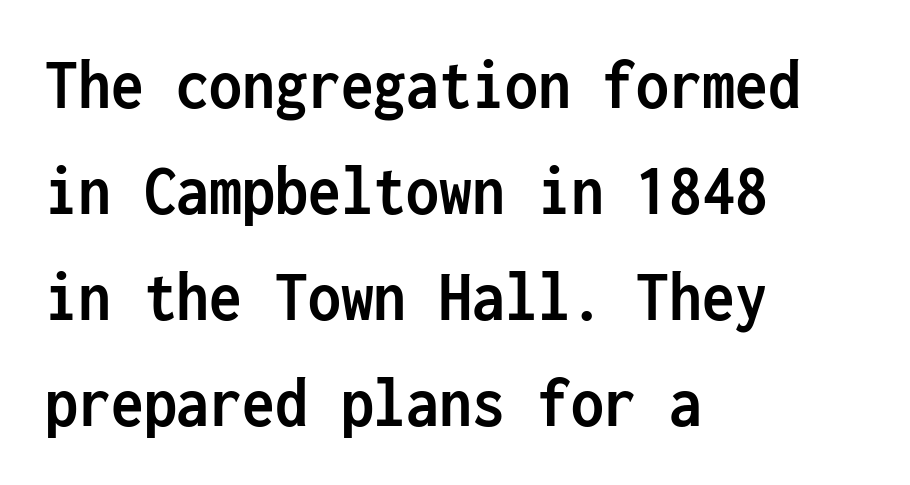
Q: Is the text bold? A: Yes.
Q: Is the text italic (slanted)? A: No, it is upright.
Q: Is the typeface a serif or a sans-serif typeface? A: Sans-serif.
Q: Is the text underlined? A: No.
Q: How is the paragraph aligned? A: Left-aligned.
Q: Is the spacing between letters normal or unusually wide? A: Normal.
Q: Is the spacing between lines tight, normal or loose? A: Normal.
Q: Width (condensed, normal, or wide)? A: Condensed.
Q: Stroke contrast? A: Low.
Q: x-height? A: Medium.
Q: Monospaced? A: Yes.
